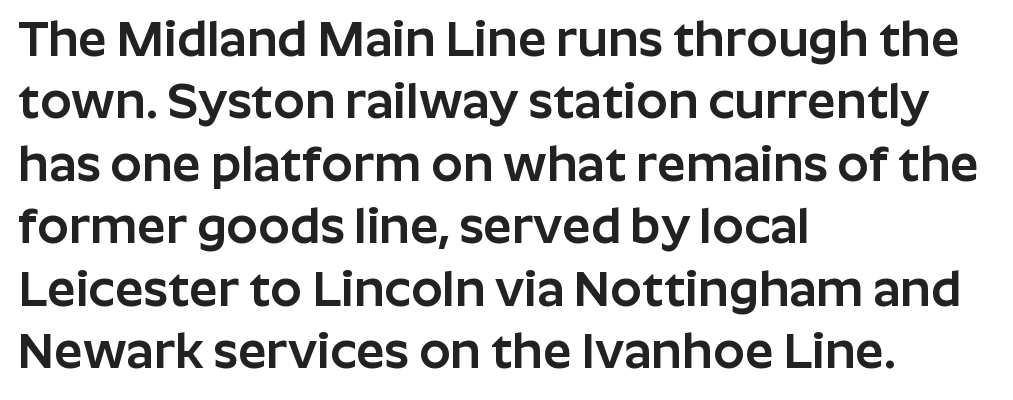
The image shows 50 px sans-serif type, upright; set left-aligned, normal line spacing (1.25x), normal letter spacing, not underlined; low stroke contrast and a medium x-height.
